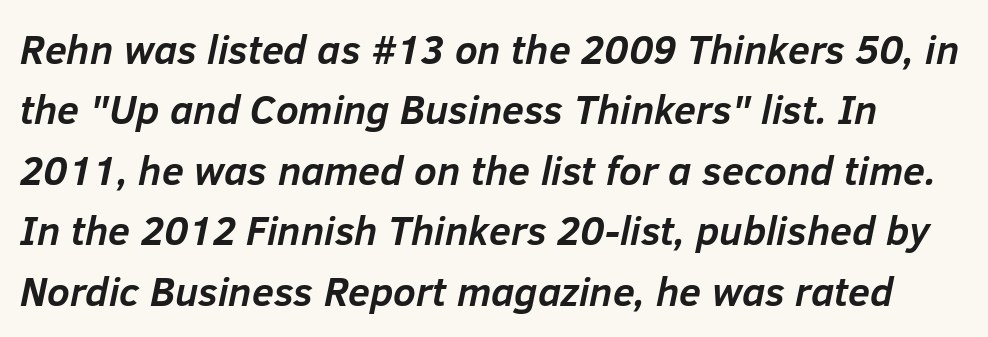
Look at the tracking — it's just the regular setting, nothing added. When letters slant like this, we call the style italic. Varying glyph widths throughout — classic text-font behaviour. A dark, heavy texture on the line: the type is bold. These lines sit exactly where default settings would place them. Plain, unruled lines of type.
